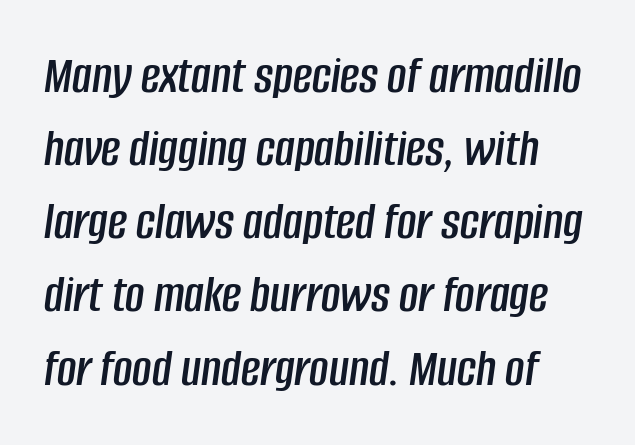
The image shows 53 px condensed type, italic (leaning right); set normal line spacing (1.38x), normal letter spacing, not underlined; low stroke contrast and a large x-height.
